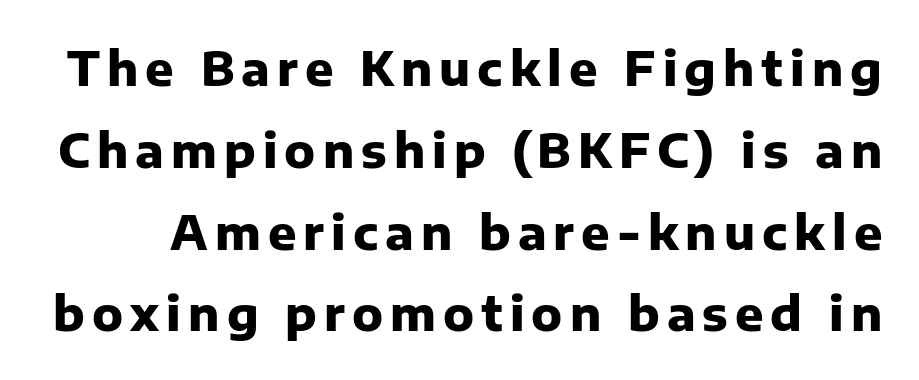
The image shows 47 px heavy sans-serif type, upright; set line spacing 1.74x, not underlined; low stroke contrast and a medium x-height.
